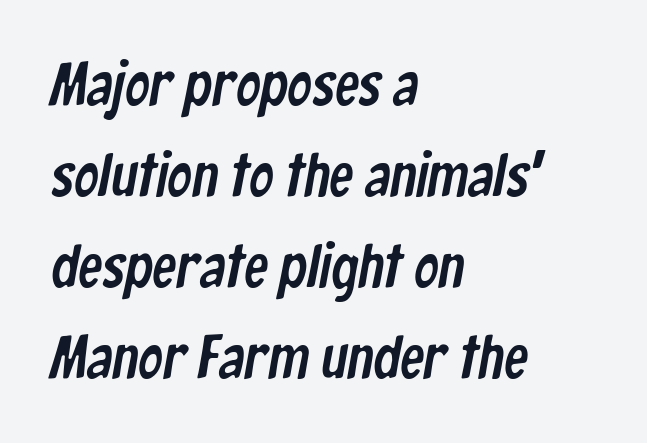
The image shows 61 px condensed sans-serif type; set left-aligned, normal line spacing (1.49x), normal letter spacing, not underlined; low stroke contrast and a medium x-height.
